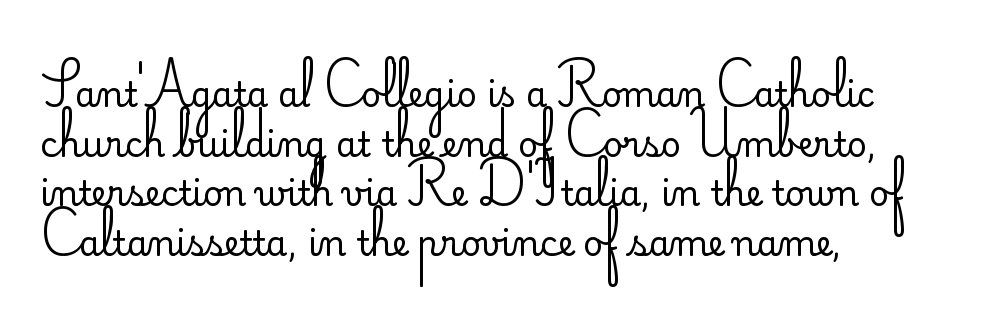
The image shows 34 px regular-weight sans-serif type, upright; set left-aligned, normal line spacing (1.46x), normal letter spacing, not underlined; low stroke contrast and a small x-height.
